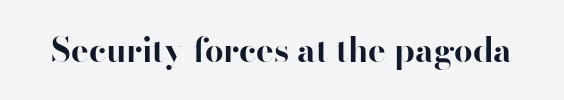
The image shows 33 px bold sans-serif type, upright; set normal letter spacing, not underlined; high stroke contrast and a small x-height.
